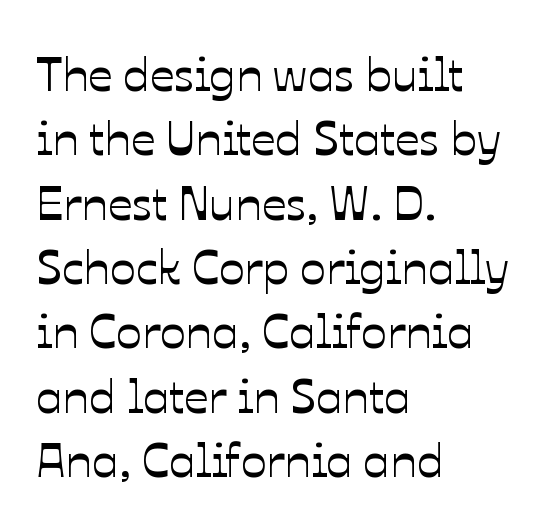
Q: Is the text italic (slanted)? A: No, it is upright.
Q: Is the text underlined? A: No.
Q: How is the paragraph aligned? A: Left-aligned.
Q: Is the spacing between letters normal or unusually wide? A: Normal.
Q: Is the spacing between lines tight, normal or loose? A: Normal.
Q: Width (condensed, normal, or wide)? A: Normal.
Q: Stroke contrast? A: Low.
Q: x-height? A: Medium.
Q: Monospaced? A: No.
